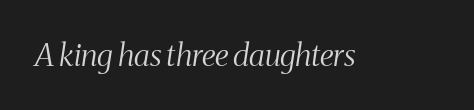
{"serif": "yes", "italic": "yes", "lean": "right", "slant_degrees": 8, "bold": "no", "weight": "light", "width": "condensed", "stroke_contrast": "medium", "x_height": "medium", "monospaced": "no", "underline": "no", "letter_spacing": "normal", "letter_spacing_em": 0.0, "glyph_px": 31}
